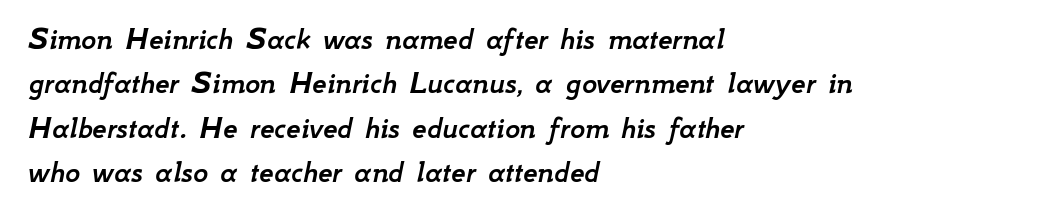
{"italic": "yes", "lean": "right", "slant_degrees": 12, "width": "normal", "stroke_contrast": "low", "x_height": "small", "monospaced": "no", "underline": "no", "align": "left", "line_spacing": "normal", "line_spacing_ratio": 1.39, "letter_spacing": "normal", "letter_spacing_em": 0.0, "glyph_px": 32}
